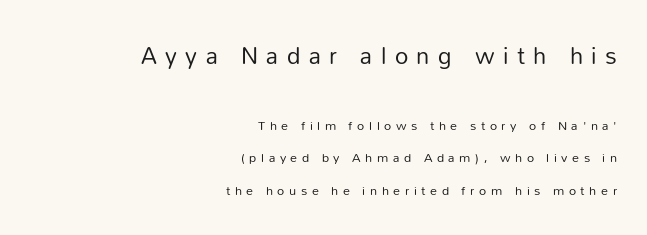
Q: Is the text bold? A: No.
Q: Is the text italic (slanted)? A: No, it is upright.
Q: Is the text underlined? A: No.
Q: How is the paragraph aligned? A: Right-aligned.
Q: Is the spacing between letters normal or unusually wide? A: Unusually wide.
Q: Is the spacing between lines tight, normal or loose? A: Loose.
Q: Which block of text is set in a larger size, the first (top) or the second (bottom)? A: The first (top) one.
